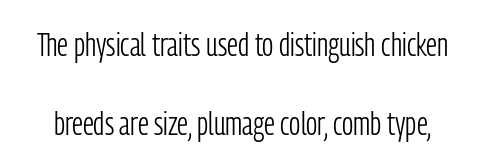
Q: Is the text bold? A: No.
Q: Is the text italic (slanted)? A: No, it is upright.
Q: Is the typeface a serif or a sans-serif typeface? A: Sans-serif.
Q: Is the text underlined? A: No.
Q: Is the spacing between letters normal or unusually wide? A: Normal.
Q: Is the spacing between lines tight, normal or loose? A: Loose.
Q: Width (condensed, normal, or wide)? A: Condensed.
Q: Stroke contrast? A: Low.
Q: x-height? A: Medium.
Q: Monospaced? A: No.
